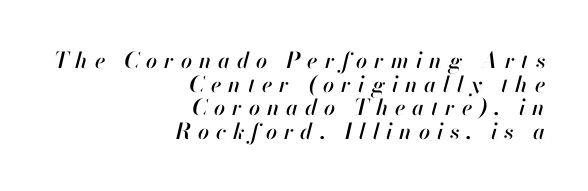
{"italic": "yes", "lean": "right", "slant_degrees": 13, "underline": "no", "align": "right", "line_spacing": "tight", "line_spacing_ratio": 1.07, "letter_spacing": "wide", "letter_spacing_em": 0.31, "glyph_px": 22}
